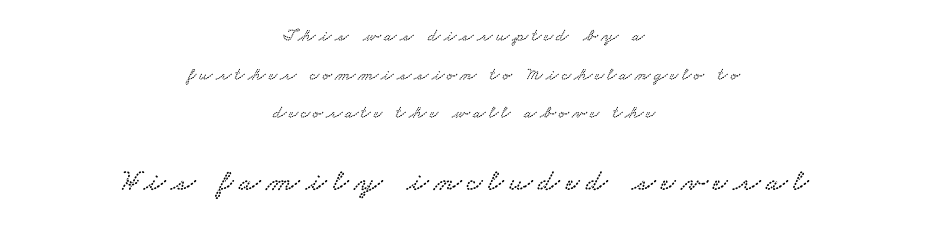
The image shows 31 px wide type; set centered, loose line spacing (2.14x), not underlined; the second (bottom) block is 1.72x larger; low stroke contrast and a small x-height.
